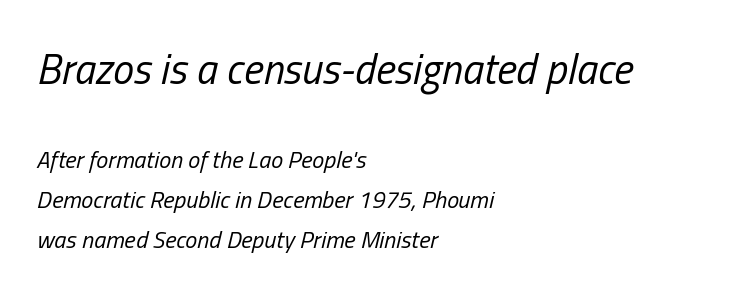
The composition opens big and finishes small. Proportional: the letters do not fall into vertical columns. Letter spacing: default. Successive baselines arrive at the customary interval.
